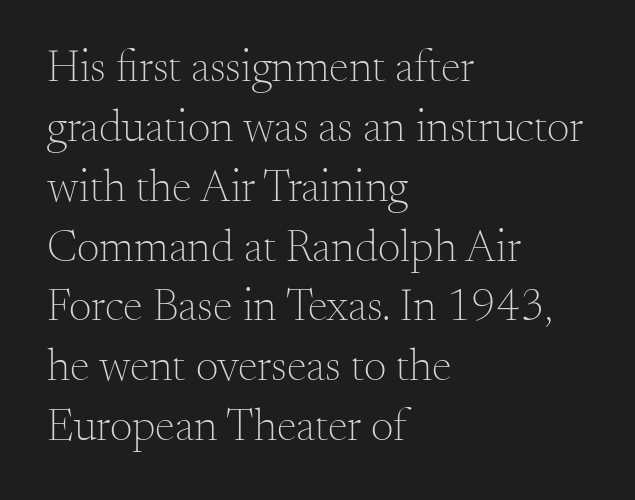
Q: Is the text bold? A: No.
Q: Is the text italic (slanted)? A: No, it is upright.
Q: Is the typeface a serif or a sans-serif typeface? A: Serif.
Q: Is the text underlined? A: No.
Q: How is the paragraph aligned? A: Left-aligned.
Q: Is the spacing between letters normal or unusually wide? A: Normal.
Q: Is the spacing between lines tight, normal or loose? A: Normal.
Q: Width (condensed, normal, or wide)? A: Normal.
Q: Stroke contrast? A: Medium.
Q: x-height? A: Small.
Q: Monospaced? A: No.
